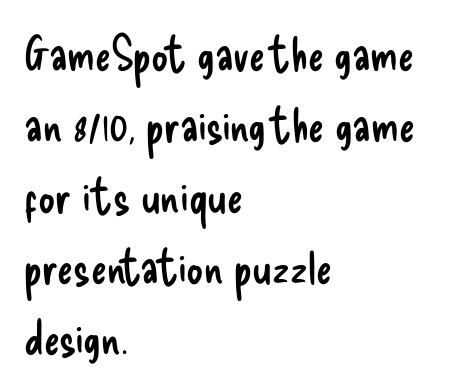
Line spacing here is normal. The passage shown is typed in a proportional face where columns would drift. The rendering keeps characters at their native spacing. Does the copy run flush right? No — it runs flush left. The characters are drawn with everyday or finer stroke widths. Is this a sans? Yes — the strokes have no serifs.
